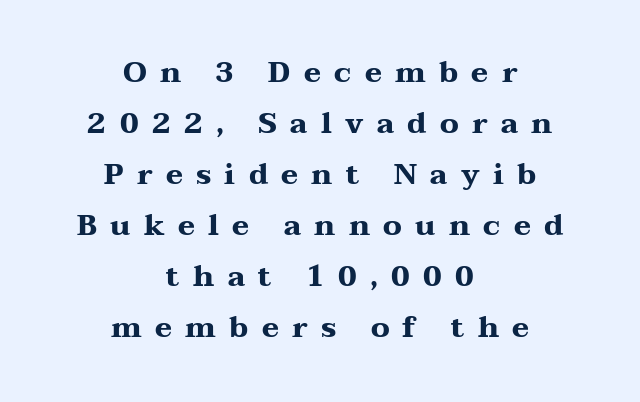
{"serif": "yes", "italic": "no", "bold": "yes", "weight": "heavy", "width": "wide", "stroke_contrast": "medium", "x_height": "medium", "monospaced": "no", "underline": "no", "align": "center", "line_spacing_ratio": 1.76, "letter_spacing": "wide", "letter_spacing_em": 0.46, "glyph_px": 29}
